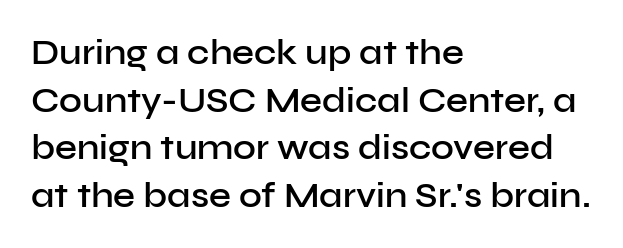
Q: Is the text bold? A: Semi-bold.
Q: Is the text italic (slanted)? A: No, it is upright.
Q: Is the typeface a serif or a sans-serif typeface? A: Sans-serif.
Q: Is the text underlined? A: No.
Q: How is the paragraph aligned? A: Left-aligned.
Q: Is the spacing between letters normal or unusually wide? A: Normal.
Q: Is the spacing between lines tight, normal or loose? A: Normal.
Q: Width (condensed, normal, or wide)? A: Normal.
Q: Stroke contrast? A: Low.
Q: x-height? A: Medium.
Q: Monospaced? A: No.
